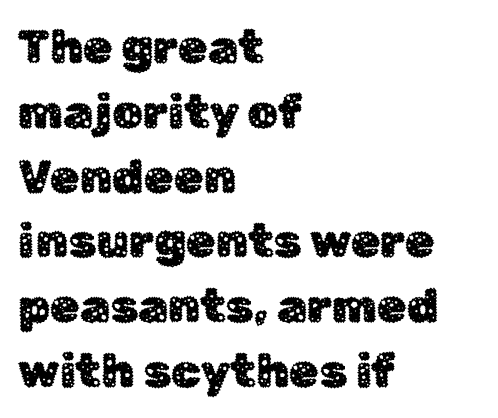
Horizontal alignment here is leftward, the default for most running prose. This is the regular roman posture of the typeface. The type family on display is of the sans-serif kind. Check the space under the baseline: it is left empty.
